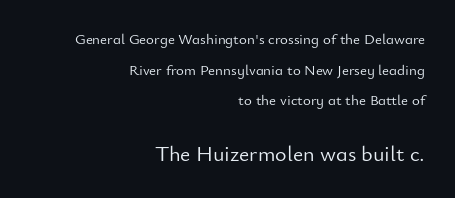
The image shows 22 px text type, upright; set right-aligned, loose line spacing (2.05x), normal letter spacing, not underlined; the second (bottom) block is 1.47x larger.
